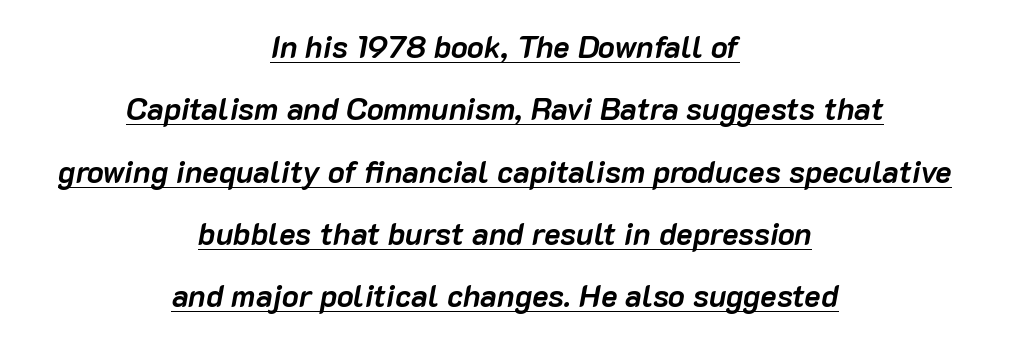
{"italic": "yes", "lean": "right", "slant_degrees": 10, "bold": "yes", "weight": "semibold", "width": "normal", "stroke_contrast": "low", "x_height": "medium", "monospaced": "no", "underline": "yes", "align": "center", "line_spacing": "loose", "line_spacing_ratio": 2.01, "letter_spacing": "normal", "letter_spacing_em": 0.0, "glyph_px": 31}
